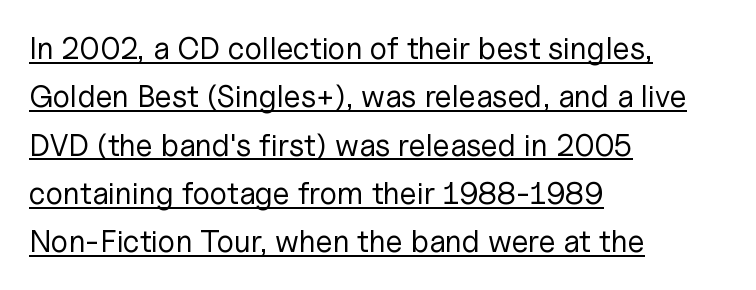
Q: Is the text bold? A: No.
Q: Is the text italic (slanted)? A: No, it is upright.
Q: Is the typeface a serif or a sans-serif typeface? A: Sans-serif.
Q: Is the text underlined? A: Yes.
Q: How is the paragraph aligned? A: Left-aligned.
Q: Is the spacing between letters normal or unusually wide? A: Normal.
Q: Is the spacing between lines tight, normal or loose? A: Normal.
Q: Width (condensed, normal, or wide)? A: Normal.
Q: Stroke contrast? A: Low.
Q: x-height? A: Medium.
Q: Monospaced? A: No.
